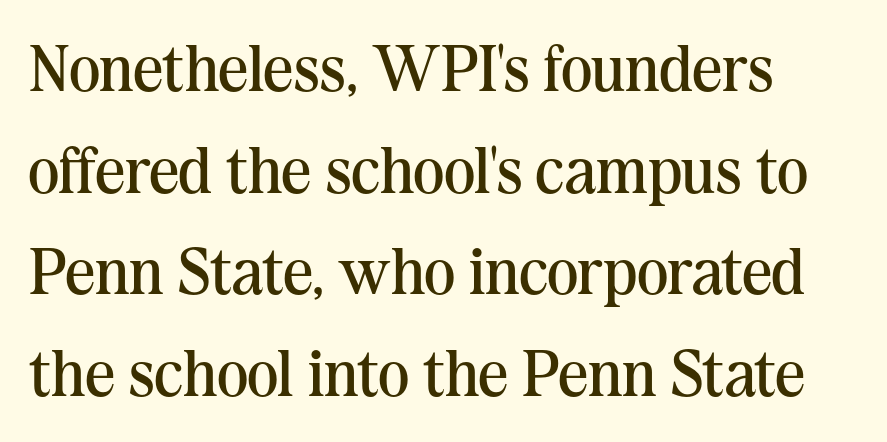
The image shows 66 px regular-weight serif type, upright; set left-aligned, normal line spacing (1.54x), normal letter spacing, not underlined; medium stroke contrast and a medium x-height.
